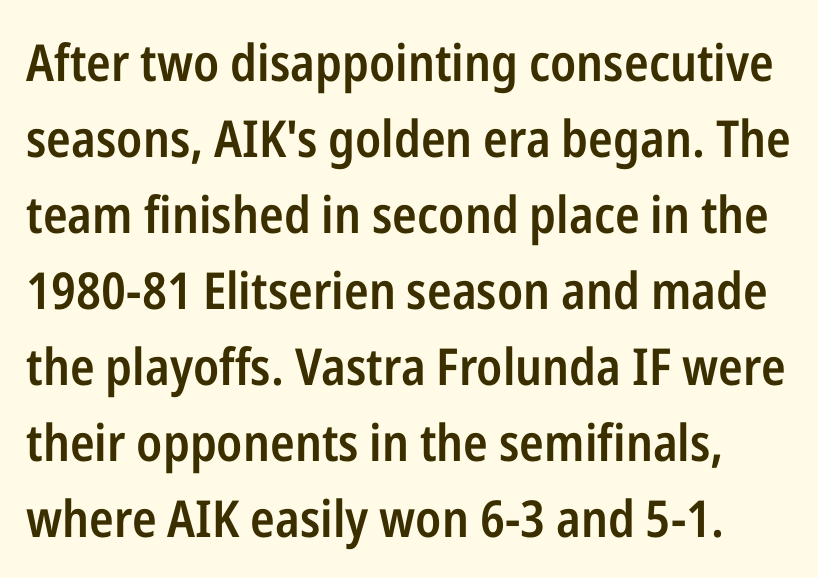
{"serif": "no", "italic": "no", "bold": "semi", "weight": "semibold", "width": "condensed", "stroke_contrast": "low", "x_height": "medium", "monospaced": "no", "underline": "no", "line_spacing": "normal", "line_spacing_ratio": 1.49, "letter_spacing": "normal", "letter_spacing_em": 0.0, "glyph_px": 51}
